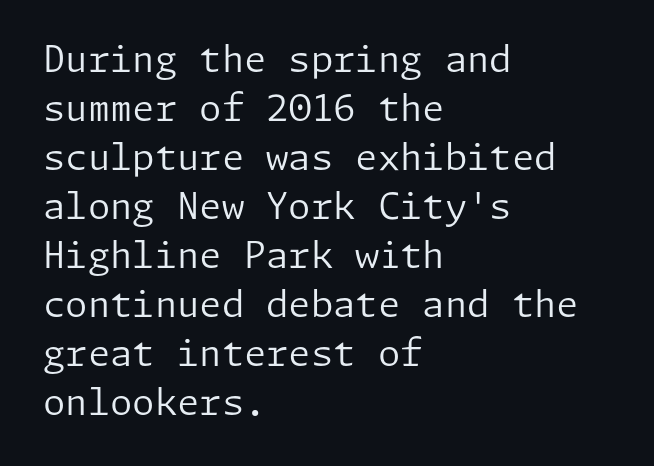
{"serif": "no", "italic": "no", "bold": "no", "weight": "regular", "width": "normal", "stroke_contrast": "low", "x_height": "medium", "underline": "no", "align": "left", "line_spacing": "normal", "line_spacing_ratio": 1.36, "letter_spacing": "normal", "letter_spacing_em": 0.0, "glyph_px": 36}
